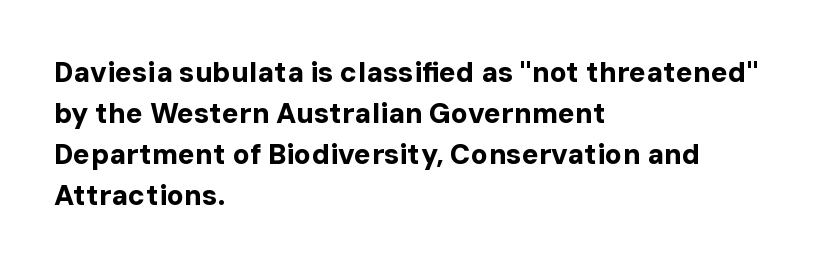
{"serif": "no", "italic": "no", "bold": "yes", "weight": "bold", "width": "normal", "stroke_contrast": "low", "x_height": "medium", "monospaced": "no", "underline": "no", "align": "left", "line_spacing": "normal", "line_spacing_ratio": 1.46, "letter_spacing": "normal", "letter_spacing_em": 0.0, "glyph_px": 28}
